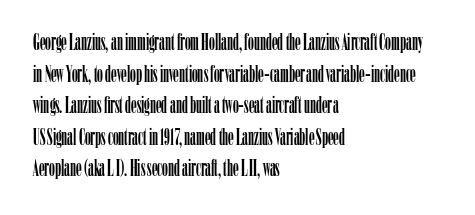
The image shows 23 px text type, upright; set left-aligned, normal line spacing (1.37x), normal letter spacing, not underlined.
